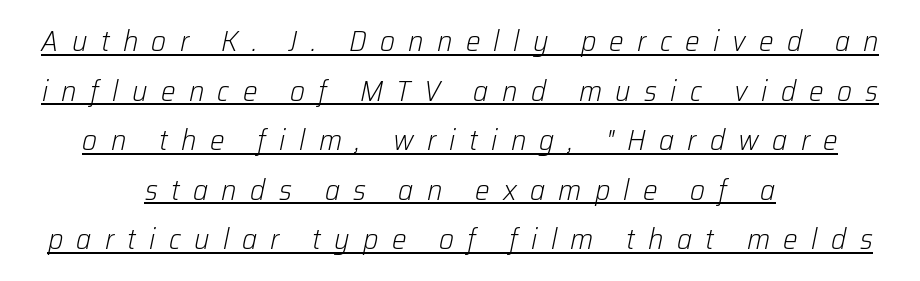
The image shows 29 px light type, italic (leaning right); set centered, line spacing 1.71x, unusually wide letter spacing (+0.46 em), underlined; low stroke contrast and a medium x-height.
